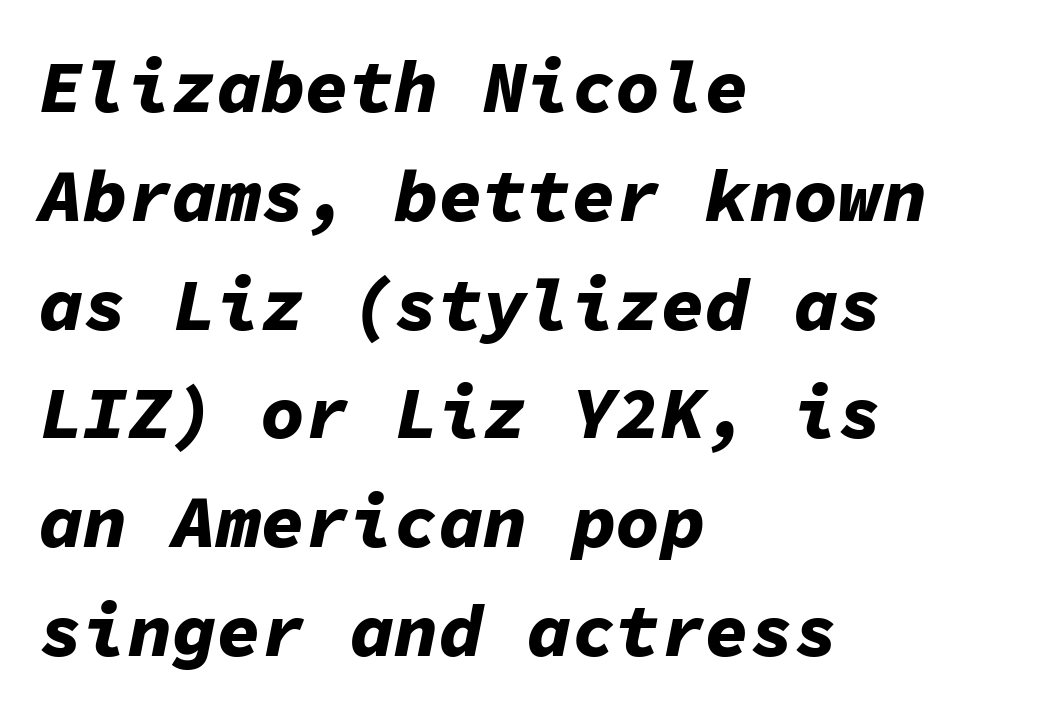
Q: Is the text bold? A: Yes.
Q: Is the text italic (slanted)? A: Yes, it leans right by about 11 degrees.
Q: Is the text underlined? A: No.
Q: How is the paragraph aligned? A: Left-aligned.
Q: Is the spacing between letters normal or unusually wide? A: Normal.
Q: Is the spacing between lines tight, normal or loose? A: Normal.
Q: Width (condensed, normal, or wide)? A: Normal.
Q: Stroke contrast? A: Low.
Q: x-height? A: Medium.
Q: Monospaced? A: Yes.
